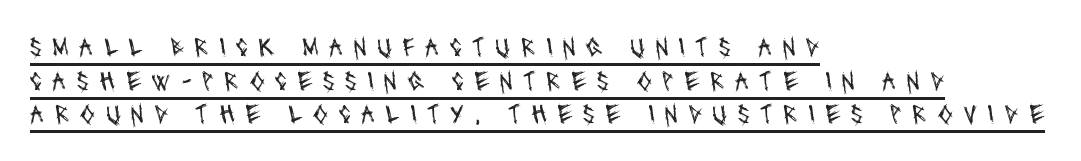
Q: Is the text bold? A: No.
Q: Is the typeface a serif or a sans-serif typeface? A: Sans-serif.
Q: Is the text underlined? A: Yes.
Q: How is the paragraph aligned? A: Left-aligned.
Q: Is the spacing between letters normal or unusually wide? A: Unusually wide.
Q: Width (condensed, normal, or wide)? A: Condensed.
Q: Stroke contrast? A: Medium.
Q: x-height? A: Large.
Q: Monospaced? A: No.
